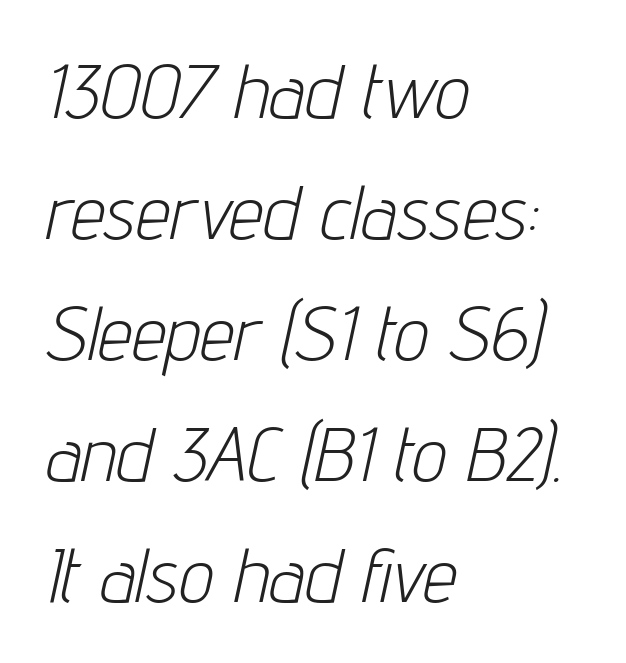
{"italic": "yes", "lean": "right", "slant_degrees": 12, "bold": "no", "weight": "light", "width": "condensed", "stroke_contrast": "low", "x_height": "medium", "monospaced": "no", "underline": "no", "align": "left", "line_spacing": "normal", "line_spacing_ratio": 1.57, "letter_spacing": "normal", "letter_spacing_em": 0.0, "glyph_px": 77}
